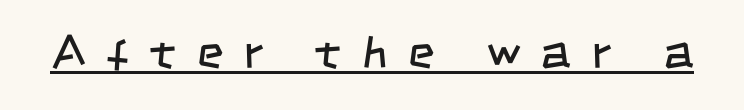
The letters carry no serifs — their stems end cleanly without finishing strokes. The type is letterspaced generously, with wide tracking. Underline: present. Think of a printed novel: that variable character pitch is what you see here. Summary of weight: not heavy and not bold.
